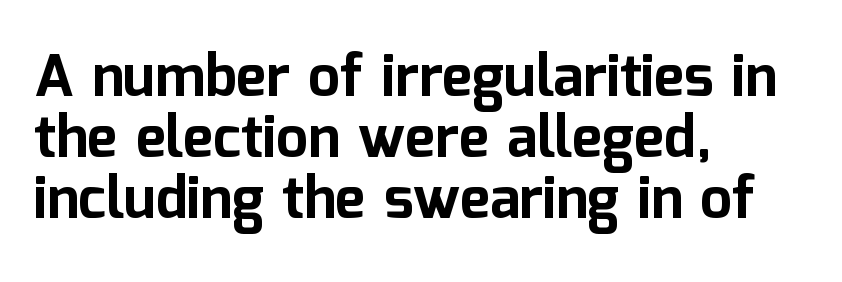
The image shows 57 px bold sans-serif type, upright; set left-aligned, tight line spacing (1.07x), normal letter spacing, not underlined; low stroke contrast and a medium x-height.
